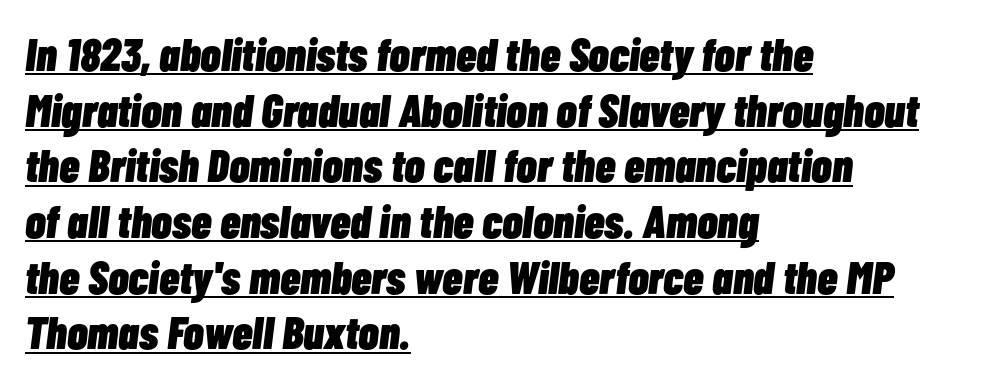
Q: Is the text bold? A: Yes.
Q: Is the text italic (slanted)? A: Yes, it leans right by about 7 degrees.
Q: Is the text underlined? A: Yes.
Q: How is the paragraph aligned? A: Left-aligned.
Q: Is the spacing between letters normal or unusually wide? A: Normal.
Q: Width (condensed, normal, or wide)? A: Condensed.
Q: Stroke contrast? A: Low.
Q: x-height? A: Medium.
Q: Monospaced? A: No.
